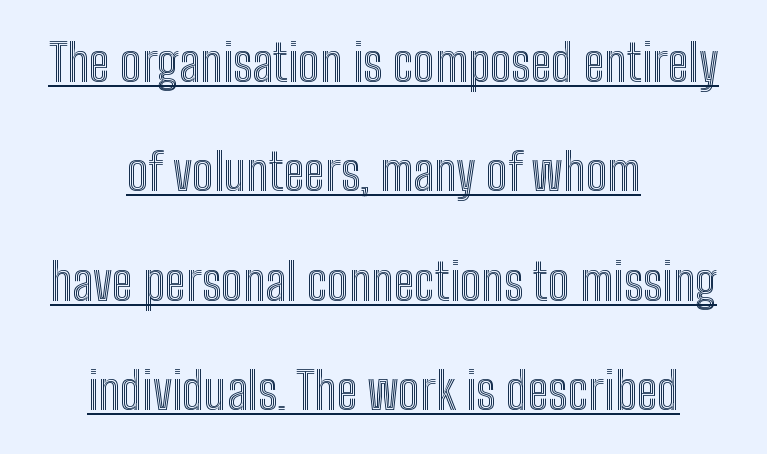
The typesetter has applied underlining to the passage shown. Is the letter spacing exaggerated? No — it looks like the ordinary default. Every row of glyphs is offset so its center matches the block's center. The rendering uses natural spacing where letterforms have individual widths. Posture: straight, roman, zero tilt. This sample trades compactness for vertical openness between lines.
